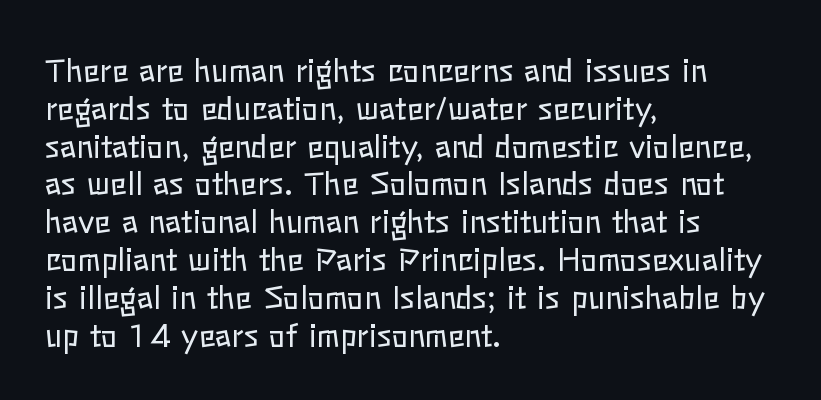
The image shows 31 px regular-weight type, upright; set left-aligned, line spacing 1.22x, normal letter spacing, not underlined; low stroke contrast and a medium x-height.
